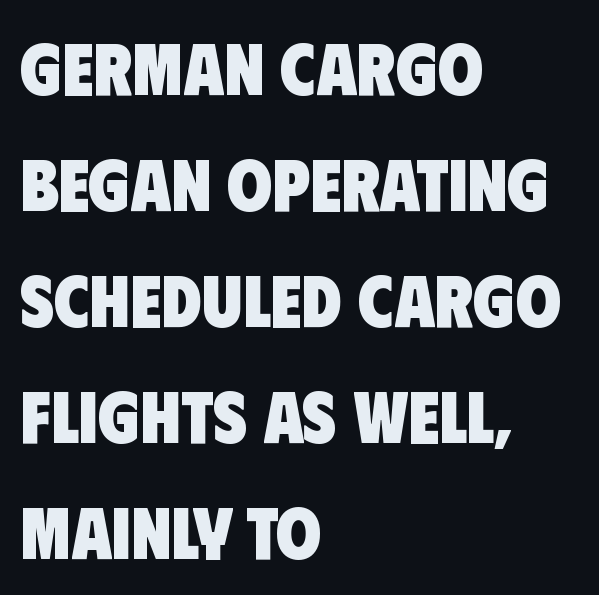
{"serif": "no", "bold": "yes", "weight": "heavy", "width": "condensed", "stroke_contrast": "low", "x_height": "large", "monospaced": "no", "underline": "no", "align": "left", "line_spacing": "normal", "line_spacing_ratio": 1.59, "letter_spacing": "normal", "letter_spacing_em": 0.0, "glyph_px": 73}
